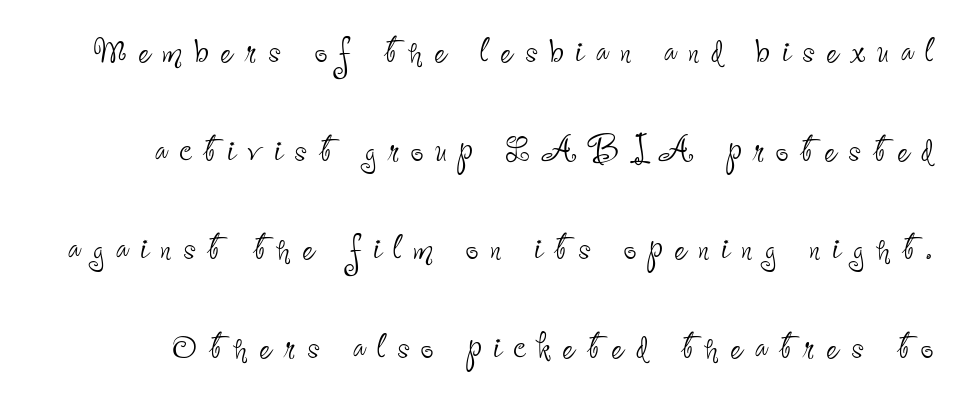
Q: Is the text bold? A: No.
Q: Is the text italic (slanted)? A: Yes.
Q: Is the typeface a serif or a sans-serif typeface? A: Sans-serif.
Q: Is the text underlined? A: No.
Q: Is the spacing between letters normal or unusually wide? A: Unusually wide.
Q: Is the spacing between lines tight, normal or loose? A: Loose.
Q: Width (condensed, normal, or wide)? A: Condensed.
Q: Stroke contrast? A: Low.
Q: x-height? A: Small.
Q: Monospaced? A: No.
